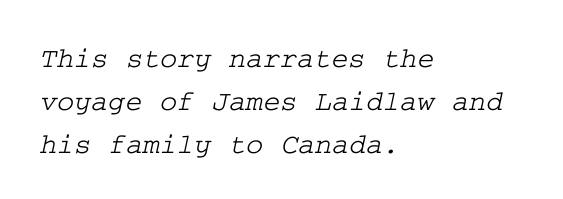
The image shows 29 px wide serif type; set left-aligned, normal line spacing (1.48x), normal letter spacing, not underlined; low stroke contrast and a medium x-height.
